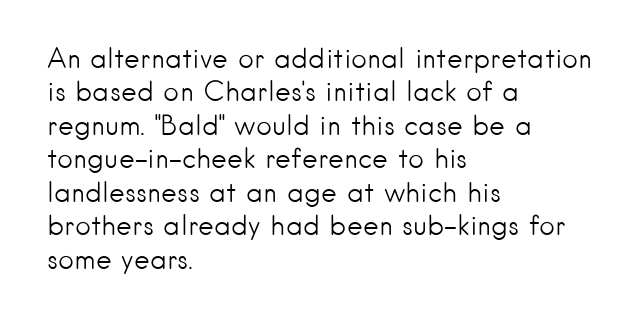
{"italic": "no", "bold": "no", "underline": "no", "align": "left", "line_spacing_ratio": 1.24, "letter_spacing": "normal", "letter_spacing_em": 0.0, "glyph_px": 27}
